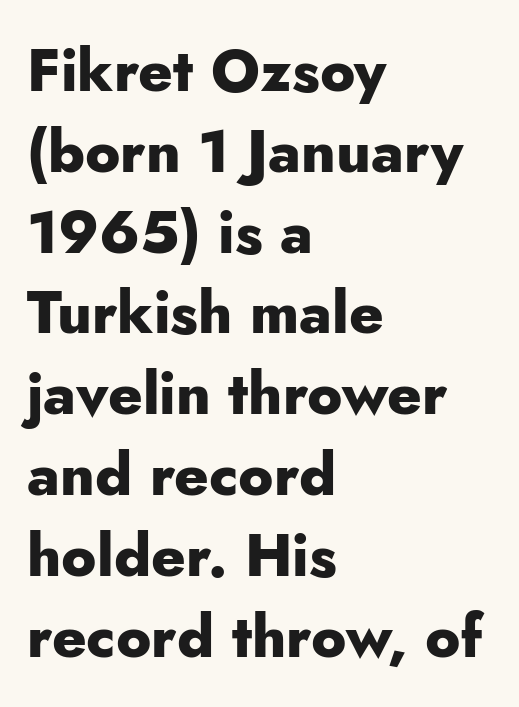
{"serif": "no", "italic": "no", "bold": "yes", "weight": "heavy", "width": "normal", "stroke_contrast": "low", "x_height": "small", "monospaced": "no", "underline": "no", "align": "left", "line_spacing": "normal", "line_spacing_ratio": 1.37, "letter_spacing": "normal", "letter_spacing_em": 0.0, "glyph_px": 59}
